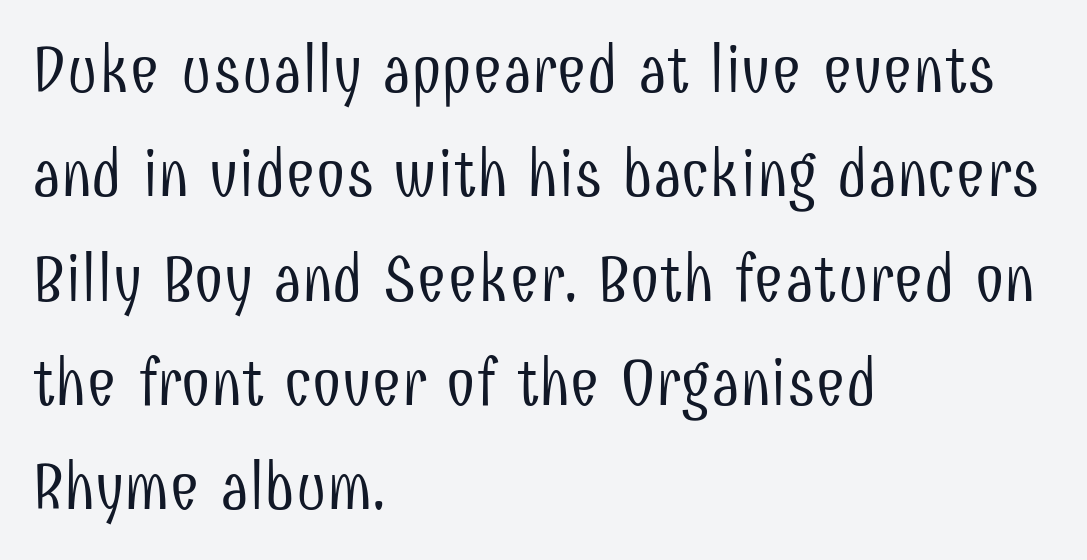
The image shows 66 px light, condensed sans-serif type, upright; set left-aligned, normal line spacing (1.58x), normal letter spacing, not underlined; low stroke contrast and a medium x-height.
